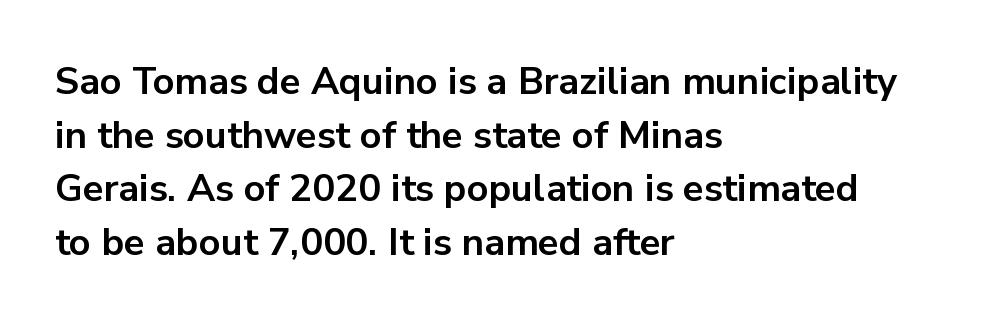
{"serif": "no", "italic": "no", "bold": "yes", "weight": "bold", "width": "normal", "stroke_contrast": "low", "x_height": "medium", "monospaced": "no", "underline": "no", "align": "left", "line_spacing": "normal", "line_spacing_ratio": 1.41, "letter_spacing": "normal", "letter_spacing_em": 0.0, "glyph_px": 38}
